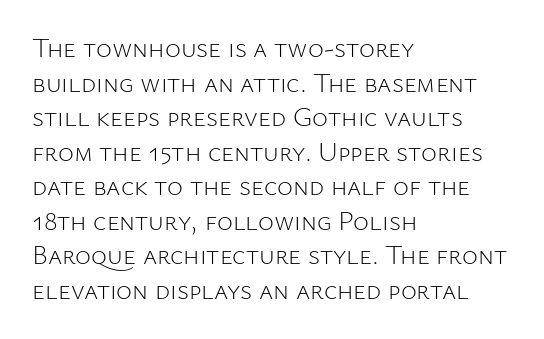
{"italic": "no", "bold": "no", "underline": "no", "align": "left", "line_spacing": "normal", "line_spacing_ratio": 1.28, "letter_spacing": "normal", "letter_spacing_em": 0.0, "glyph_px": 27}
